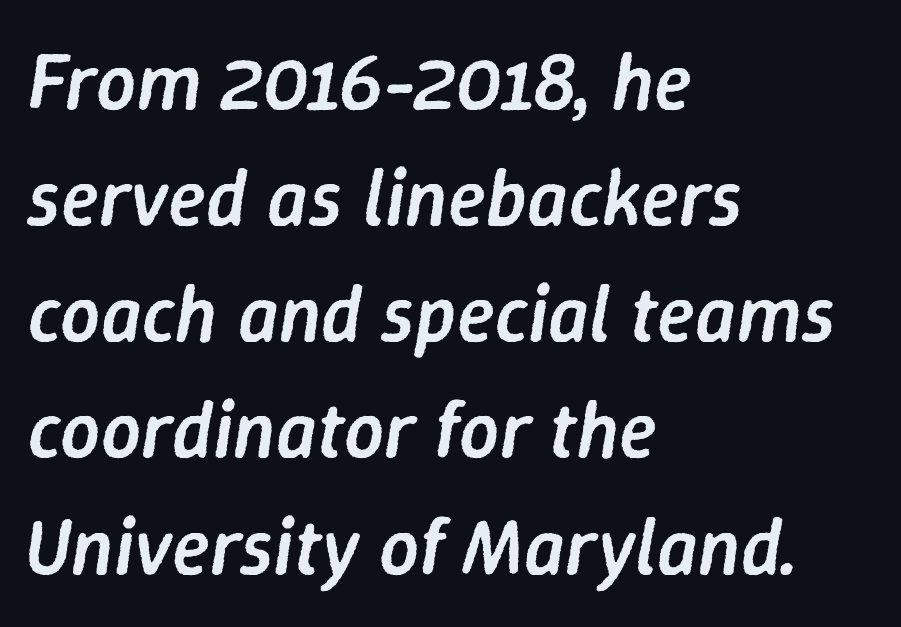
{"italic": "yes", "lean": "right", "slant_degrees": 9, "bold": "semi", "weight": "semibold", "width": "normal", "stroke_contrast": "low", "x_height": "medium", "monospaced": "no", "underline": "no", "align": "left", "line_spacing": "normal", "line_spacing_ratio": 1.47, "letter_spacing": "normal", "letter_spacing_em": 0.0, "glyph_px": 79}
